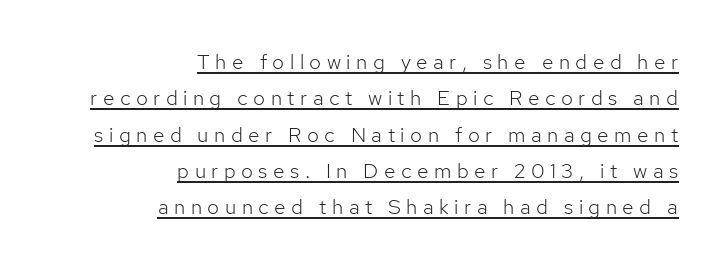
Q: Is the text bold? A: No.
Q: Is the text italic (slanted)? A: No, it is upright.
Q: Is the text underlined? A: Yes.
Q: How is the paragraph aligned? A: Right-aligned.
Q: Is the spacing between letters normal or unusually wide? A: Unusually wide.
